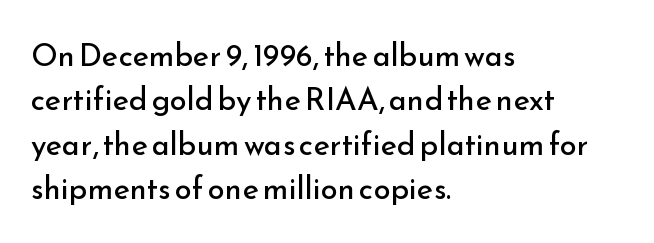
Q: Is the text bold? A: No.
Q: Is the text italic (slanted)? A: No, it is upright.
Q: Is the typeface a serif or a sans-serif typeface? A: Sans-serif.
Q: Is the text underlined? A: No.
Q: How is the paragraph aligned? A: Left-aligned.
Q: Is the spacing between letters normal or unusually wide? A: Normal.
Q: Is the spacing between lines tight, normal or loose? A: Normal.
Q: Width (condensed, normal, or wide)? A: Normal.
Q: Stroke contrast? A: Low.
Q: x-height? A: Small.
Q: Monospaced? A: No.
